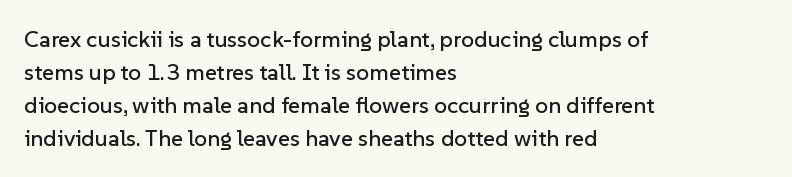
Q: Is the text italic (slanted)? A: No, it is upright.
Q: Is the text underlined? A: No.
Q: How is the paragraph aligned? A: Left-aligned.
Q: Is the spacing between letters normal or unusually wide? A: Normal.
Q: Is the spacing between lines tight, normal or loose? A: Normal.
